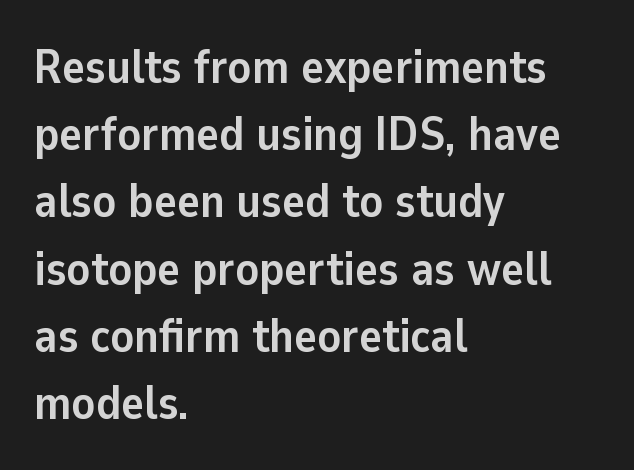
You can tell from the bare stems that sans-serif type was used. A classic flush-left, rag-right setting is used for this passage. Strokes here are thick enough to call this a true bold. Characters follow at the spacing the type designer built in. Students, observe: this is what conventionally led text looks like. The specimen omits any rule beneath the text block's lines.
